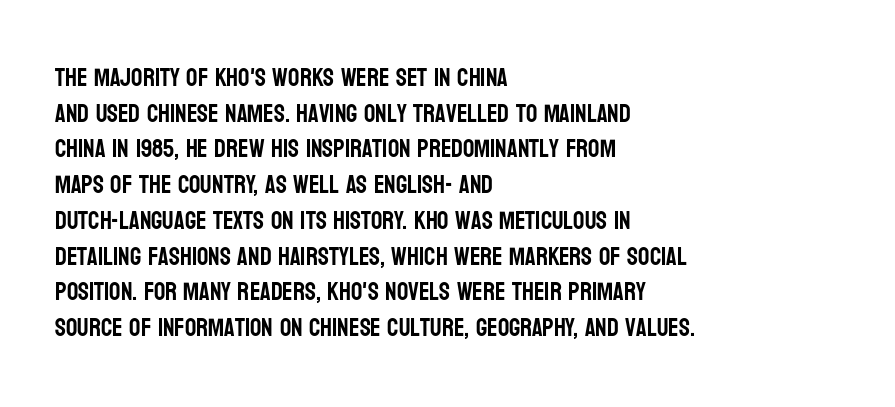
{"italic": "no", "underline": "no", "align": "left", "line_spacing": "normal", "line_spacing_ratio": 1.43, "letter_spacing": "normal", "letter_spacing_em": 0.0, "glyph_px": 25}
